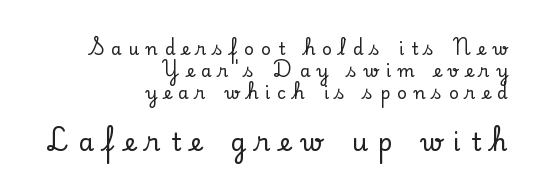
{"italic": "no", "underline": "no", "align": "right", "line_spacing": "normal", "line_spacing_ratio": 1.28, "letter_spacing": "wide", "letter_spacing_em": 0.41, "larger_block": "second", "size_ratio": 1.47, "glyph_px": 25}
